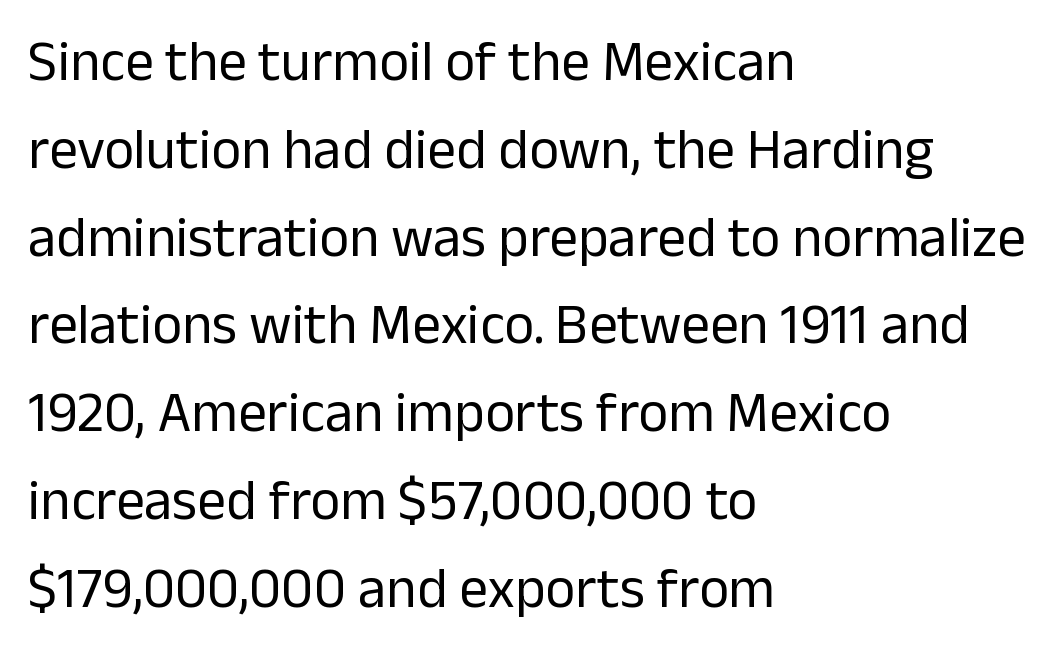
{"serif": "no", "italic": "no", "bold": "no", "weight": "regular", "width": "normal", "stroke_contrast": "low", "x_height": "medium", "monospaced": "no", "underline": "no", "align": "left", "line_spacing": "normal", "line_spacing_ratio": 1.54, "letter_spacing": "normal", "letter_spacing_em": 0.0, "glyph_px": 57}
